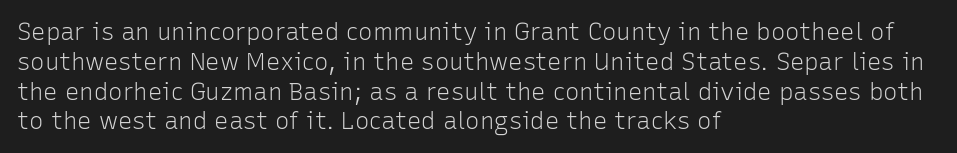
{"italic": "no", "bold": "no", "underline": "no", "align": "left", "line_spacing_ratio": 1.24, "letter_spacing": "normal", "letter_spacing_em": 0.0, "glyph_px": 24}
